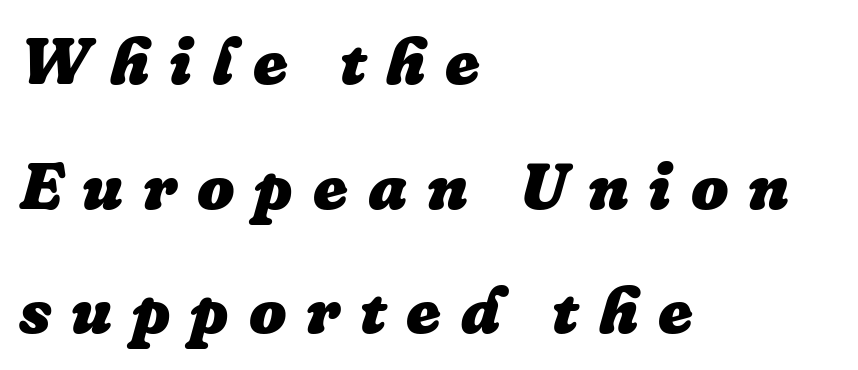
The ragged edge is on the right, which tells us the setting is flush left. An italicized treatment has been applied to the whole sample. Heft: maximum for text — a bold. Varying glyph widths throughout — classic text-font behaviour. You could only call the tracking loose — the letters float apart. Decoration check: the copy has no underline.
